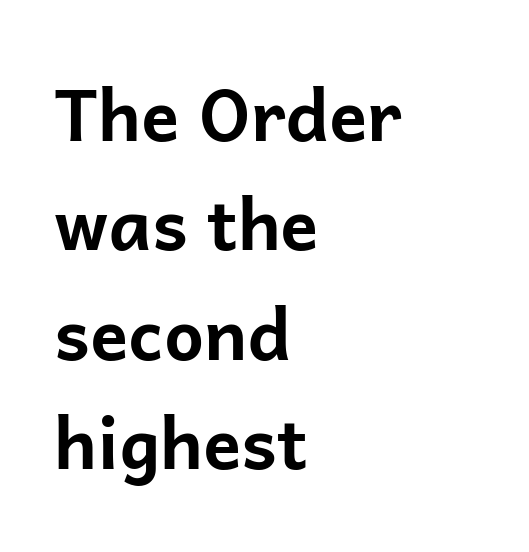
Glyph-to-glyph distance matches everyday printed text. Layout note: lines flush left. Typographically, this falls in the sans-serif category. The rows are spaced the way most documents space them. Each letter keeps its own natural width here, so spacing adapts to shape. Plenty of ink on the page — the face is bold.
